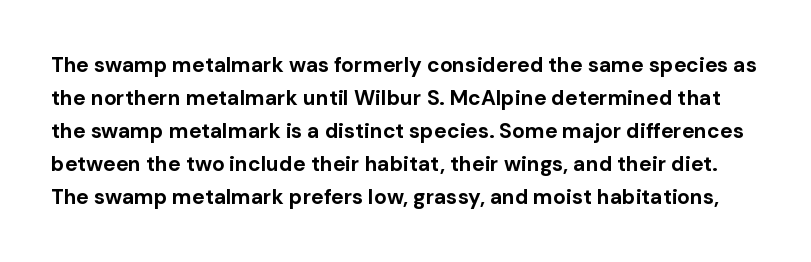
{"italic": "no", "bold": "yes", "underline": "no", "line_spacing": "normal", "line_spacing_ratio": 1.57, "letter_spacing": "normal", "letter_spacing_em": 0.0, "glyph_px": 21}
